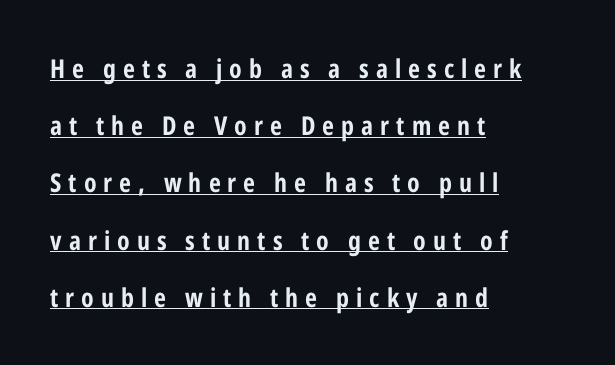
The image shows 26 px bold type, upright; set left-aligned, loose line spacing (2.2x), unusually wide letter spacing (+0.27 em), underlined.
